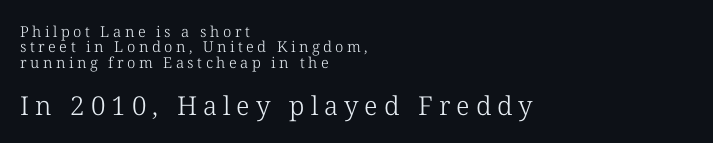
Which chunk is bigger? The second one — the bottom block dwarfs the top. When letters stand straight like this, we call the style roman or upright. Notice how the passage keeps a crisp vertical edge on the left only. Between one letter and the next there's a generous, obvious gap. The characters are drawn with everyday or finer stroke widths.
